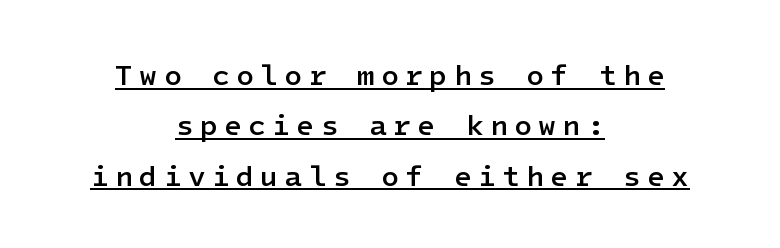
{"serif": "no", "italic": "no", "bold": "semi", "weight": "semibold", "width": "normal", "stroke_contrast": "low", "x_height": "medium", "underline": "yes", "align": "center", "line_spacing_ratio": 1.74, "letter_spacing": "wide", "letter_spacing_em": 0.22, "glyph_px": 29}
